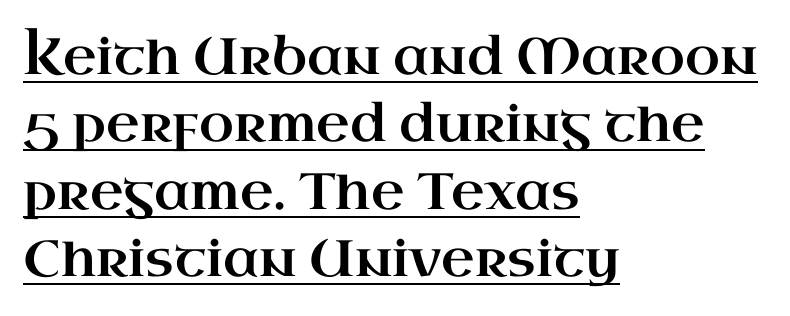
{"serif": "yes", "italic": "no", "width": "wide", "stroke_contrast": "high", "x_height": "small", "monospaced": "no", "underline": "yes", "align": "left", "line_spacing": "normal", "line_spacing_ratio": 1.32, "letter_spacing": "normal", "letter_spacing_em": 0.0, "glyph_px": 51}
